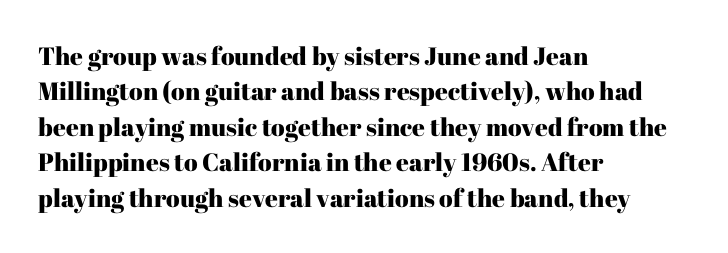
The image shows 25 px text type, upright; set left-aligned, normal line spacing (1.42x), normal letter spacing, not underlined.
